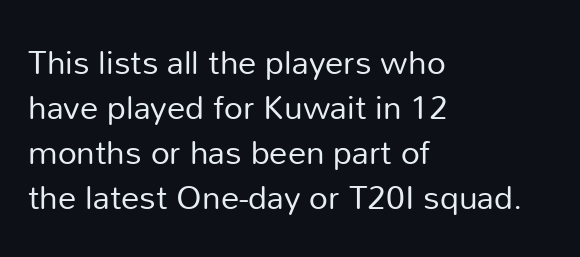
The image shows 33 px regular-weight sans-serif type, upright; set left-aligned, normal line spacing (1.36x), normal letter spacing, not underlined; low stroke contrast and a medium x-height.
